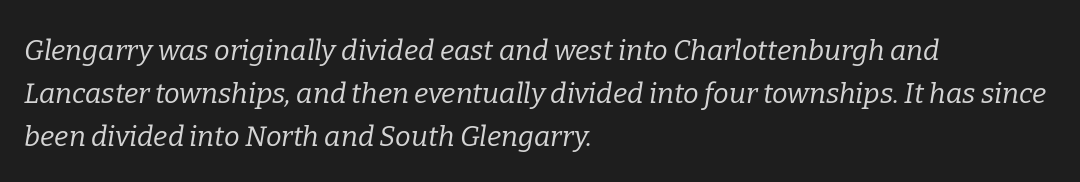
Q: Is the text bold? A: No.
Q: Is the text italic (slanted)? A: Yes, it leans right by about 9 degrees.
Q: Is the typeface a serif or a sans-serif typeface? A: Serif.
Q: Is the text underlined? A: No.
Q: How is the paragraph aligned? A: Left-aligned.
Q: Is the spacing between letters normal or unusually wide? A: Normal.
Q: Is the spacing between lines tight, normal or loose? A: Normal.
Q: Width (condensed, normal, or wide)? A: Normal.
Q: Stroke contrast? A: Low.
Q: x-height? A: Medium.
Q: Monospaced? A: No.
